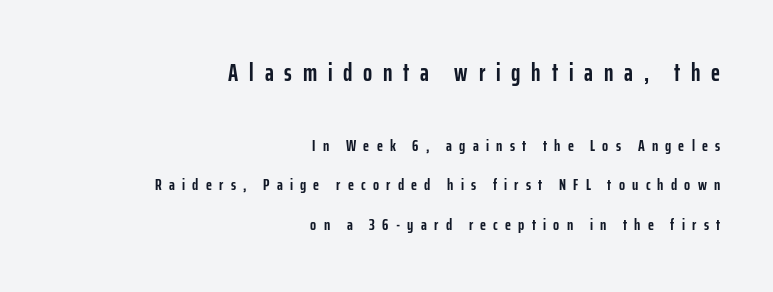
{"italic": "no", "bold": "yes", "underline": "no", "align": "right", "line_spacing": "loose", "line_spacing_ratio": 2.48, "letter_spacing": "wide", "letter_spacing_em": 0.45, "larger_block": "first", "size_ratio": 1.5, "glyph_px": 24}
